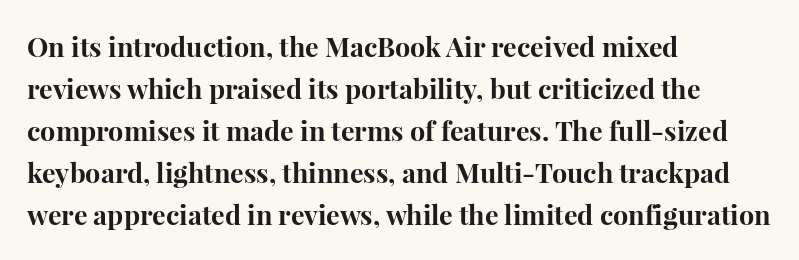
The image shows 27 px bold type, upright; set left-aligned, normal line spacing (1.56x), normal letter spacing, not underlined.
